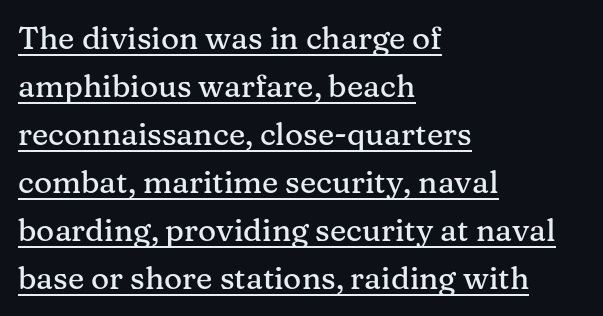
{"serif": "yes", "italic": "no", "width": "normal", "stroke_contrast": "medium", "x_height": "medium", "monospaced": "no", "underline": "yes", "align": "left", "line_spacing": "normal", "line_spacing_ratio": 1.55, "letter_spacing": "normal", "letter_spacing_em": 0.0, "glyph_px": 31}
